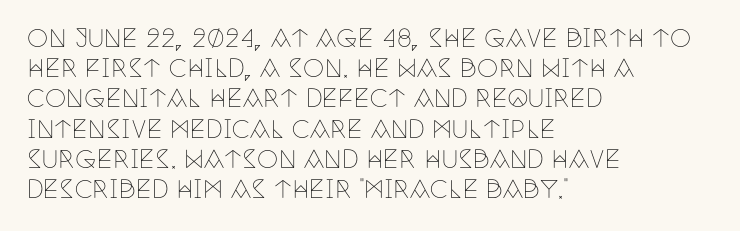
Q: Is the text bold? A: No.
Q: Is the text italic (slanted)? A: No, it is upright.
Q: Is the text underlined? A: No.
Q: How is the paragraph aligned? A: Left-aligned.
Q: Is the spacing between letters normal or unusually wide? A: Normal.
Q: Is the spacing between lines tight, normal or loose? A: Normal.
